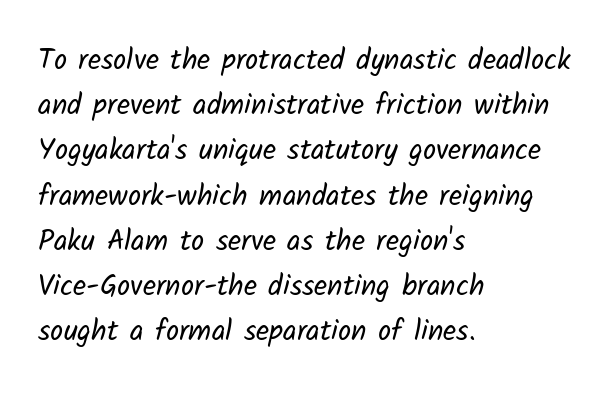
Q: Is the text bold? A: No.
Q: Is the typeface a serif or a sans-serif typeface? A: Sans-serif.
Q: Is the text underlined? A: No.
Q: How is the paragraph aligned? A: Left-aligned.
Q: Is the spacing between letters normal or unusually wide? A: Normal.
Q: Is the spacing between lines tight, normal or loose? A: Normal.
Q: Width (condensed, normal, or wide)? A: Normal.
Q: Stroke contrast? A: Low.
Q: x-height? A: Medium.
Q: Monospaced? A: No.
